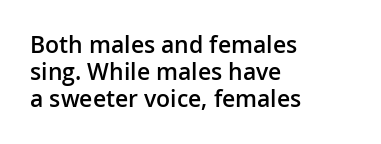
{"italic": "no", "bold": "semi", "underline": "no", "align": "left", "line_spacing_ratio": 1.18, "letter_spacing": "normal", "letter_spacing_em": 0.0, "glyph_px": 23}
